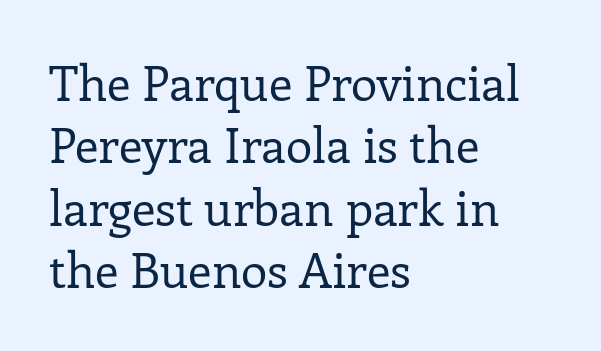
Q: Is the text bold? A: No.
Q: Is the text italic (slanted)? A: No, it is upright.
Q: Is the typeface a serif or a sans-serif typeface? A: Serif.
Q: Is the text underlined? A: No.
Q: How is the paragraph aligned? A: Left-aligned.
Q: Is the spacing between letters normal or unusually wide? A: Normal.
Q: Is the spacing between lines tight, normal or loose? A: Normal.
Q: Width (condensed, normal, or wide)? A: Normal.
Q: Stroke contrast? A: Low.
Q: x-height? A: Medium.
Q: Monospaced? A: No.
